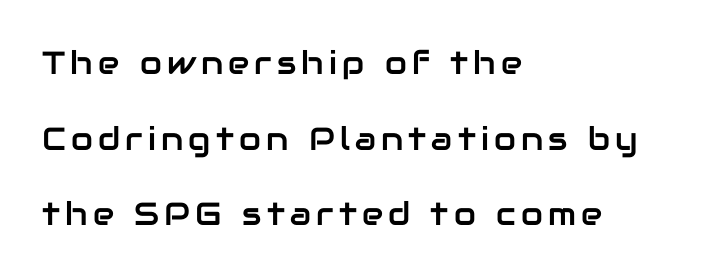
The image shows 32 px sans-serif type, upright; set left-aligned, loose line spacing (2.36x), not underlined; low stroke contrast and a medium x-height.
